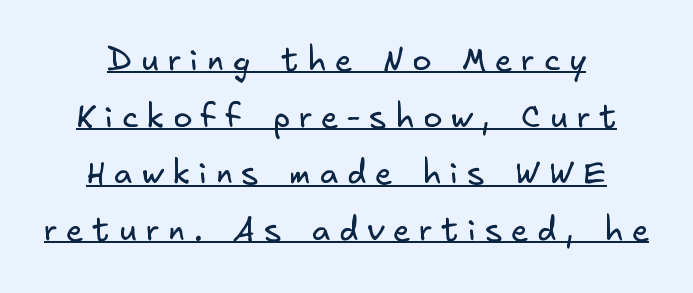
{"serif": "no", "bold": "no", "weight": "regular", "width": "normal", "stroke_contrast": "low", "x_height": "small", "underline": "yes", "align": "center", "line_spacing_ratio": 1.77, "letter_spacing": "wide", "letter_spacing_em": 0.28, "glyph_px": 32}
